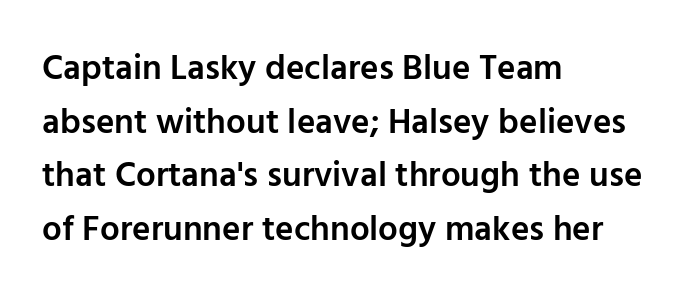
Line spacing here is normal. Just letters on the line, the space beneath them empty. These lines were composed using upright roman letters. The lines in this sample share a left origin and differ only in where they stop. Examine the stroke ends and you'll find no serifs.
